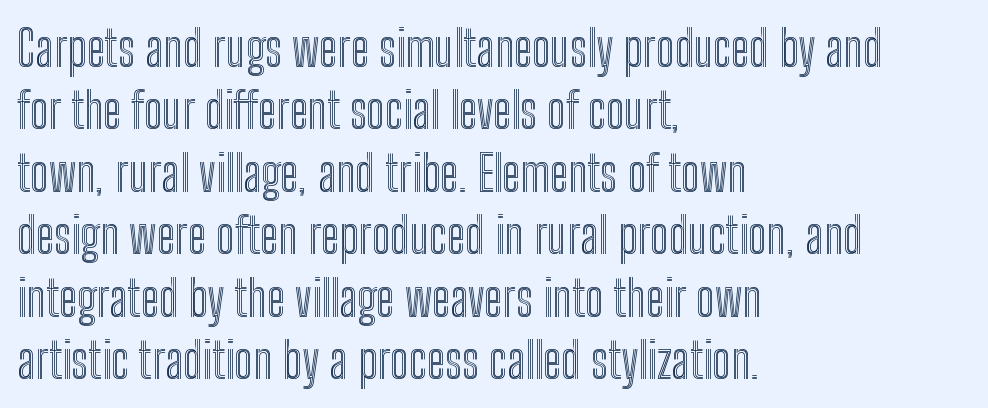
Q: Is the text italic (slanted)? A: No, it is upright.
Q: Is the text underlined? A: No.
Q: How is the paragraph aligned? A: Left-aligned.
Q: Is the spacing between letters normal or unusually wide? A: Normal.
Q: Is the spacing between lines tight, normal or loose? A: Normal.
Q: Width (condensed, normal, or wide)? A: Condensed.
Q: x-height? A: Medium.
Q: Monospaced? A: No.
